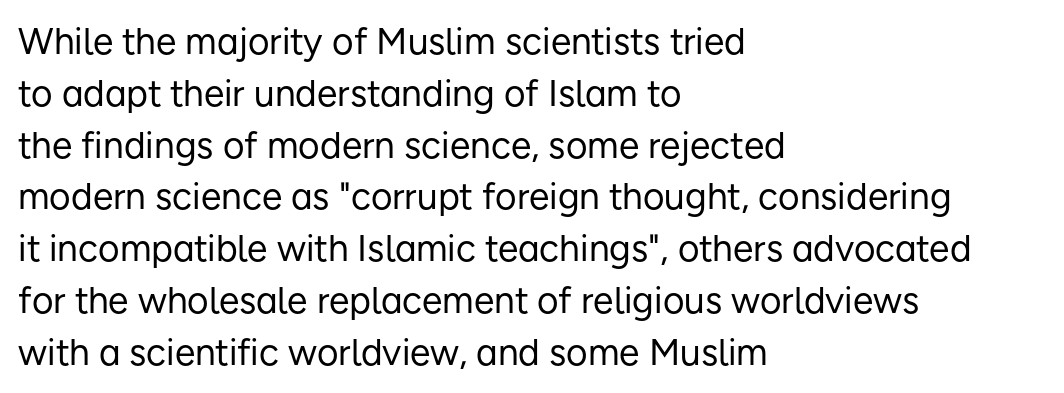
Q: Is the text bold? A: No.
Q: Is the text italic (slanted)? A: No, it is upright.
Q: Is the typeface a serif or a sans-serif typeface? A: Sans-serif.
Q: Is the text underlined? A: No.
Q: How is the paragraph aligned? A: Left-aligned.
Q: Is the spacing between letters normal or unusually wide? A: Normal.
Q: Is the spacing between lines tight, normal or loose? A: Normal.
Q: Width (condensed, normal, or wide)? A: Normal.
Q: Stroke contrast? A: Low.
Q: x-height? A: Medium.
Q: Monospaced? A: No.
